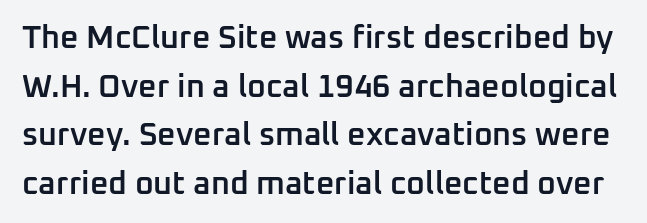
The image shows 32 px semibold sans-serif type, upright; set normal line spacing (1.52x), normal letter spacing, not underlined; low stroke contrast and a medium x-height.
